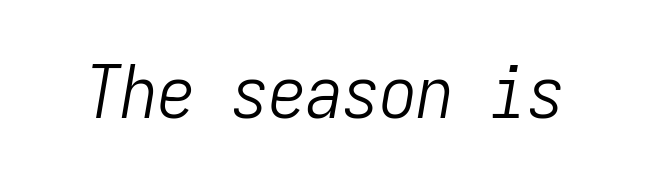
Looks like terminal output: every glyph gets an equal slot. Compared with ordinary roman type, these characters are visibly tilted. This rendering leaves character spacing at its baseline value. The space directly below the letters is spotless. The characters are drawn with everyday or finer stroke widths.
